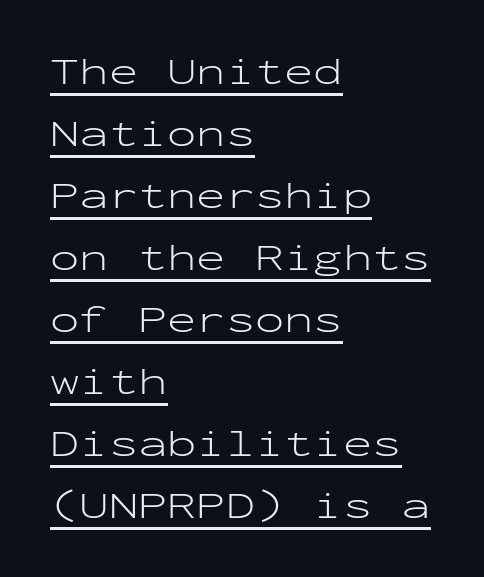
Q: Is the text bold? A: No.
Q: Is the text italic (slanted)? A: No, it is upright.
Q: Is the typeface a serif or a sans-serif typeface? A: Sans-serif.
Q: Is the text underlined? A: Yes.
Q: How is the paragraph aligned? A: Left-aligned.
Q: Is the spacing between letters normal or unusually wide? A: Normal.
Q: Is the spacing between lines tight, normal or loose? A: Normal.
Q: Width (condensed, normal, or wide)? A: Wide.
Q: Stroke contrast? A: Low.
Q: x-height? A: Medium.
Q: Monospaced? A: Yes.
